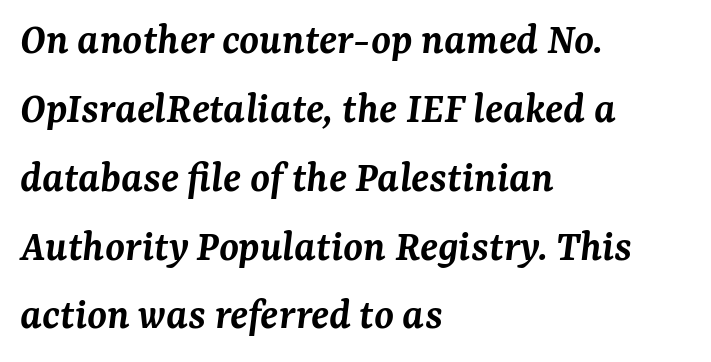
The image shows 45 px semibold serif type, italic (leaning right); set left-aligned, normal line spacing (1.53x), normal letter spacing, not underlined; medium stroke contrast and a medium x-height.
